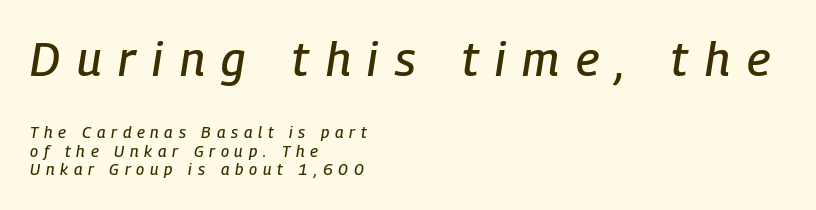
Q: Is the text italic (slanted)? A: Yes, it leans right by about 9 degrees.
Q: Is the text underlined? A: No.
Q: How is the paragraph aligned? A: Left-aligned.
Q: Is the spacing between letters normal or unusually wide? A: Unusually wide.
Q: Which block of text is set in a larger size, the first (top) or the second (bottom)? A: The first (top) one.
Q: Width (condensed, normal, or wide)? A: Condensed.
Q: Stroke contrast? A: Low.
Q: x-height? A: Medium.
Q: Monospaced? A: No.
